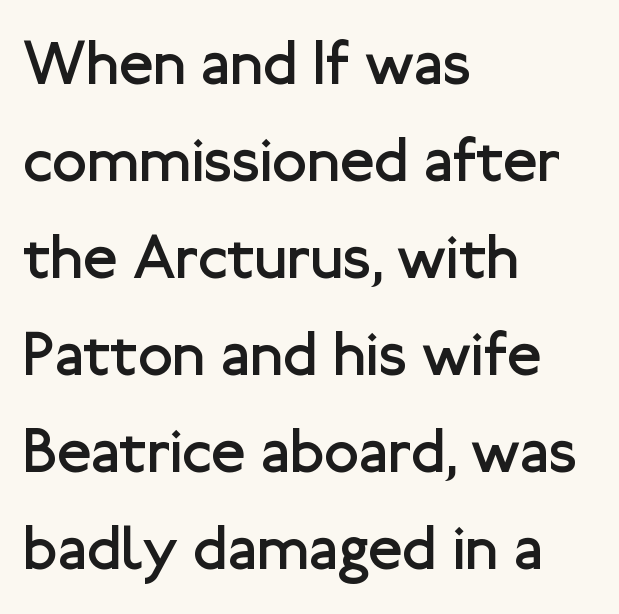
{"serif": "no", "italic": "no", "bold": "no", "weight": "regular", "width": "normal", "stroke_contrast": "low", "x_height": "medium", "monospaced": "no", "underline": "no", "align": "left", "line_spacing": "normal", "line_spacing_ratio": 1.54, "letter_spacing": "normal", "letter_spacing_em": 0.0, "glyph_px": 63}
